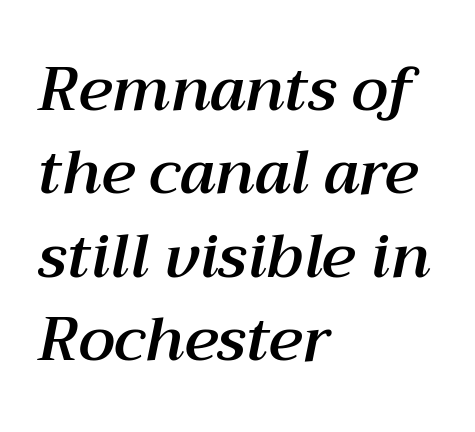
Is the type slanted? Yes — the strokes lean at a clear angle. The passage shown is not underscored anywhere. The rendering uses natural spacing where letterforms have individual widths. Standard letterfit; no display-style spreading of the glyphs.
